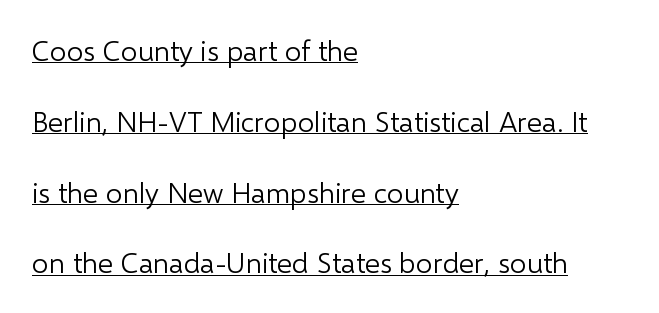
The image shows 29 px light sans-serif type, upright; set left-aligned, loose line spacing (2.44x), normal letter spacing, underlined; low stroke contrast and a medium x-height.
